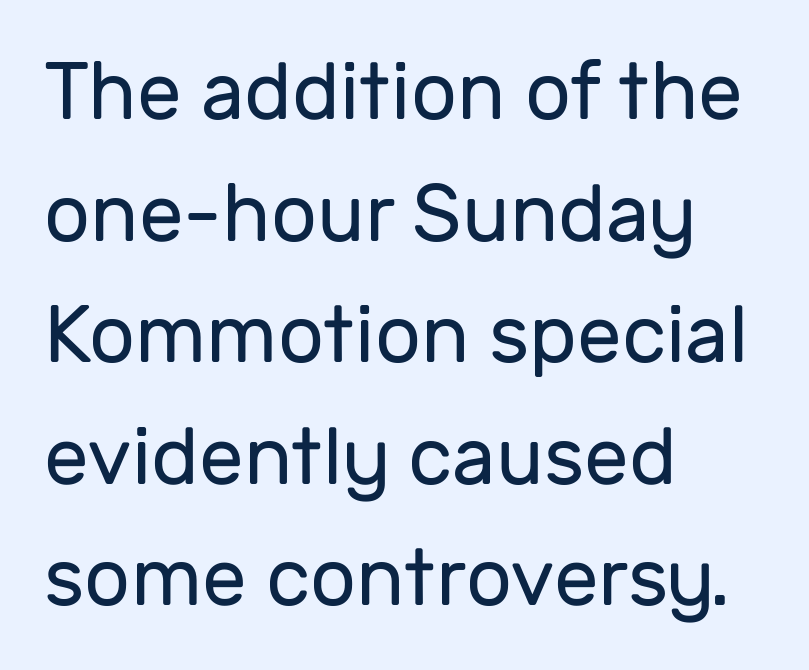
The image shows 80 px regular-weight sans-serif type, upright; set left-aligned, normal line spacing (1.52x), normal letter spacing, not underlined; low stroke contrast and a medium x-height.
